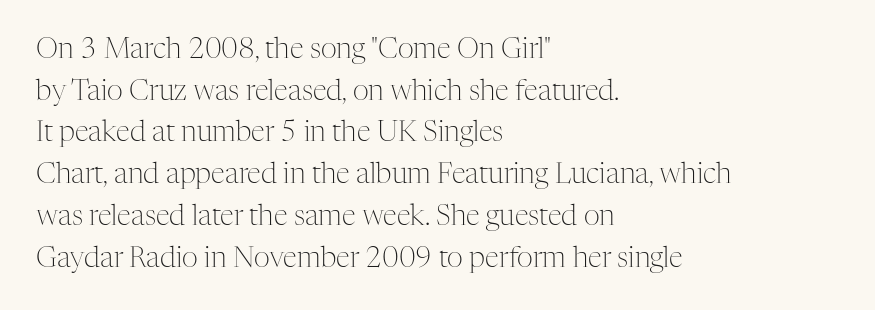
The image shows 28 px light serif type, upright; set left-aligned, normal line spacing (1.49x), normal letter spacing, not underlined; medium stroke contrast and a medium x-height.
